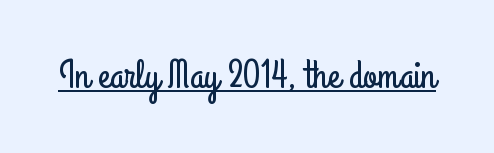
The image shows 40 px condensed sans-serif type; set normal letter spacing, underlined; low stroke contrast and a small x-height.
